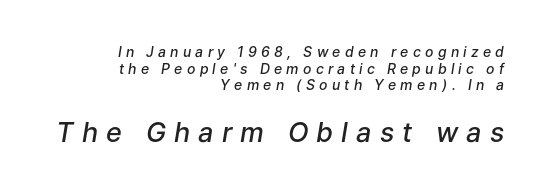
{"italic": "yes", "lean": "right", "slant_degrees": 9, "bold": "semi", "underline": "no", "align": "right", "line_spacing_ratio": 1.19, "letter_spacing": "wide", "letter_spacing_em": 0.3, "larger_block": "second", "size_ratio": 1.93, "glyph_px": 27}
